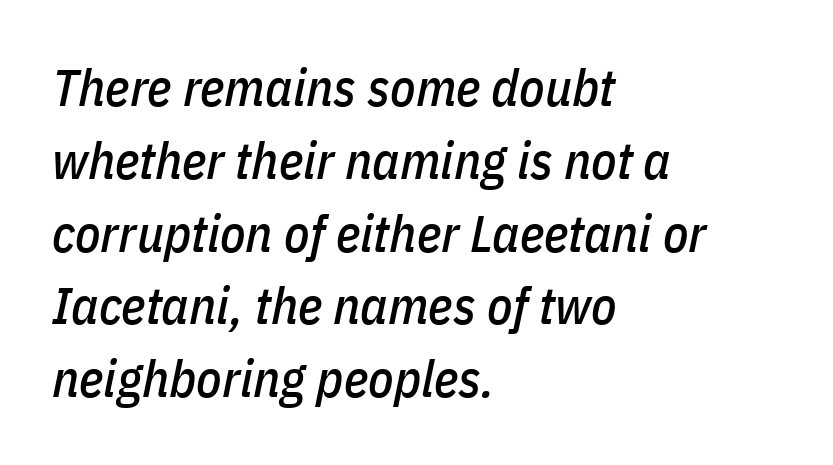
{"italic": "yes", "lean": "right", "slant_degrees": 11, "width": "condensed", "stroke_contrast": "low", "x_height": "medium", "monospaced": "no", "underline": "no", "align": "left", "line_spacing": "normal", "line_spacing_ratio": 1.4, "letter_spacing": "normal", "letter_spacing_em": 0.0, "glyph_px": 52}
